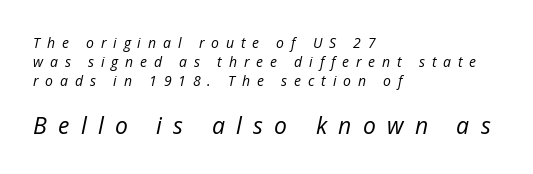
{"italic": "yes", "lean": "right", "slant_degrees": 12, "bold": "no", "underline": "no", "align": "left", "line_spacing": "normal", "line_spacing_ratio": 1.37, "letter_spacing": "wide", "letter_spacing_em": 0.49, "larger_block": "second", "size_ratio": 1.64, "glyph_px": 23}
